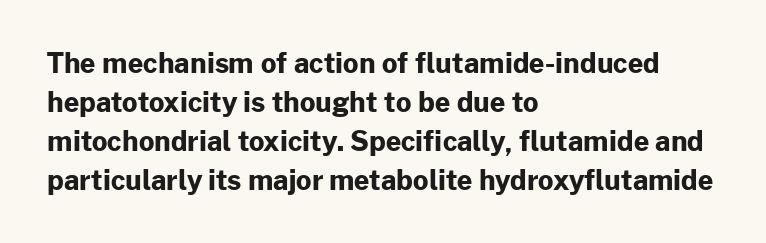
{"italic": "no", "bold": "yes", "underline": "no", "align": "left", "line_spacing": "normal", "line_spacing_ratio": 1.45, "letter_spacing": "normal", "letter_spacing_em": 0.0, "glyph_px": 27}
